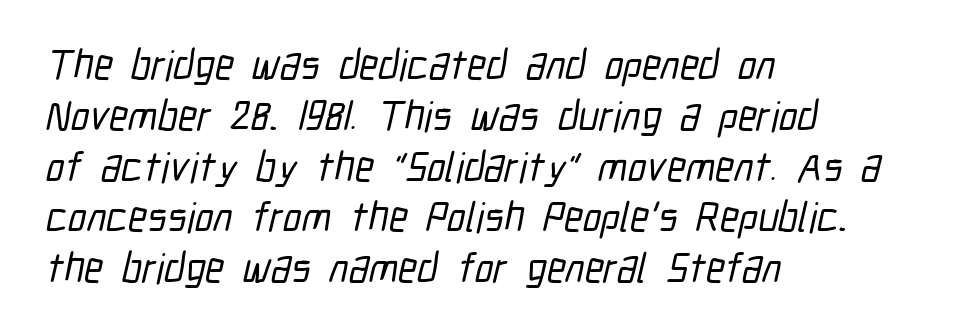
{"serif": "no", "width": "condensed", "stroke_contrast": "low", "x_height": "medium", "monospaced": "no", "underline": "no", "align": "left", "line_spacing_ratio": 1.21, "letter_spacing": "normal", "letter_spacing_em": 0.0, "glyph_px": 42}
